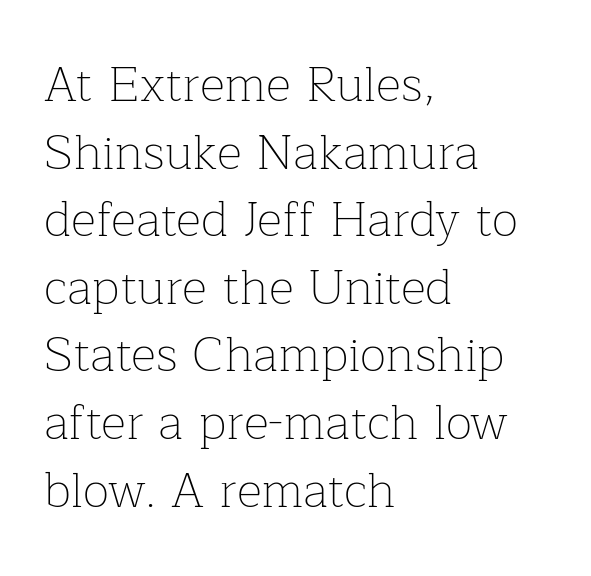
The image shows 49 px thin serif type, upright; set left-aligned, normal line spacing (1.38x), normal letter spacing, not underlined; low stroke contrast and a medium x-height.
